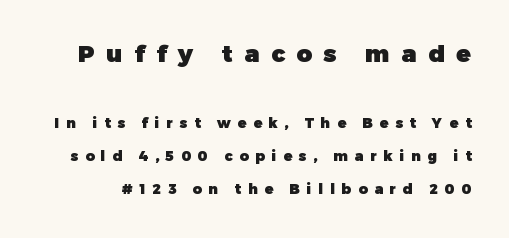
Q: Is the text bold? A: Yes.
Q: Is the text italic (slanted)? A: No, it is upright.
Q: Is the text underlined? A: No.
Q: Is the spacing between letters normal or unusually wide? A: Unusually wide.
Q: Is the spacing between lines tight, normal or loose? A: Loose.
Q: Which block of text is set in a larger size, the first (top) or the second (bottom)? A: The first (top) one.
